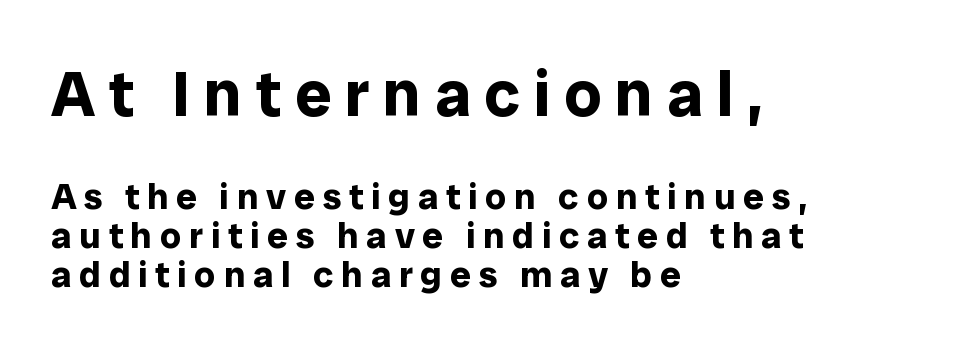
The block of text is dense from top to bottom, with scant space between rows. I'd describe the lettering as bold — thick and assertive. Examine the stroke ends and you'll find no serifs. The letters in the upper block stand taller than those in the block below. Plain, unruled lines of type.
